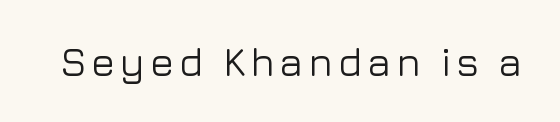
Ordinary non-slanted type is in use. Descender tails drop into unmarked territory. A typesetter would call this proportional, since set widths differ per character. Grotesque or geometric, the face here clearly has no serifs.
